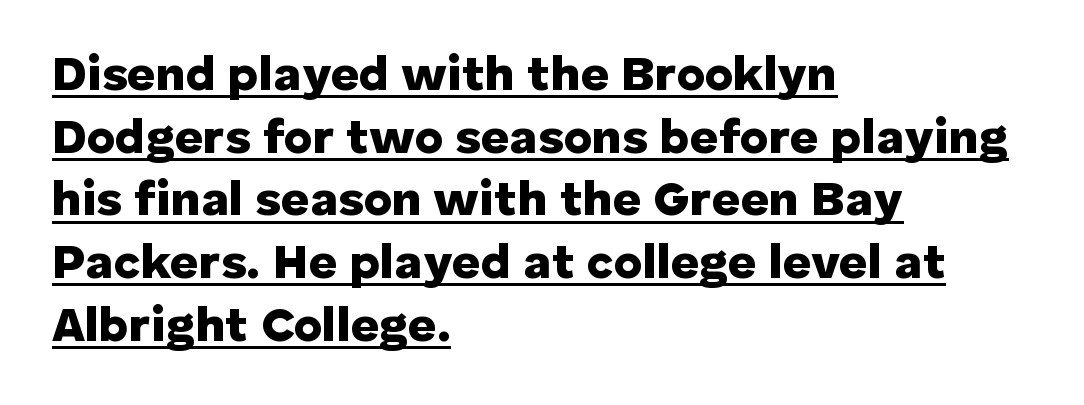
You could not count columns in this text — the font is proportionally spaced. Serif or sans? Sans — the stroke terminals are bare. In terms of leading, this rendering sits right in the middle. This is underlined copy, the kind a proofreader might mark for attention.
